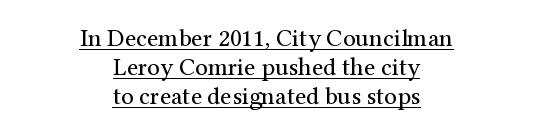
The image shows 25 px text type, upright; set centered, line spacing 1.17x, normal letter spacing, underlined.
